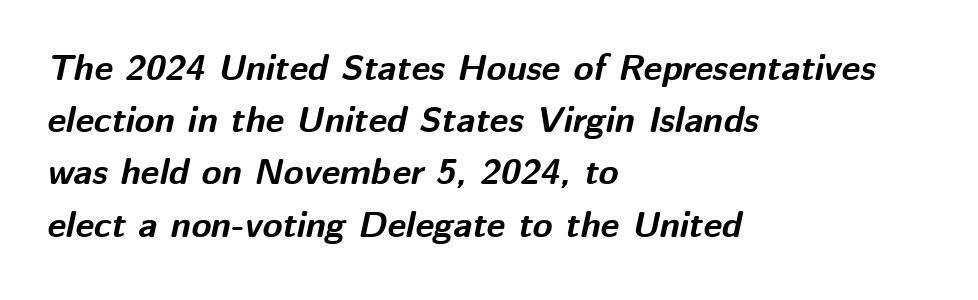
The image shows 36 px bold type, italic (leaning right); set left-aligned, normal line spacing (1.45x), normal letter spacing, not underlined; medium stroke contrast and a medium x-height.
